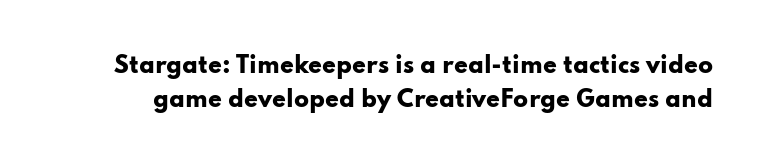
The image shows 22 px bold type, upright; set normal line spacing (1.54x), normal letter spacing, not underlined.
